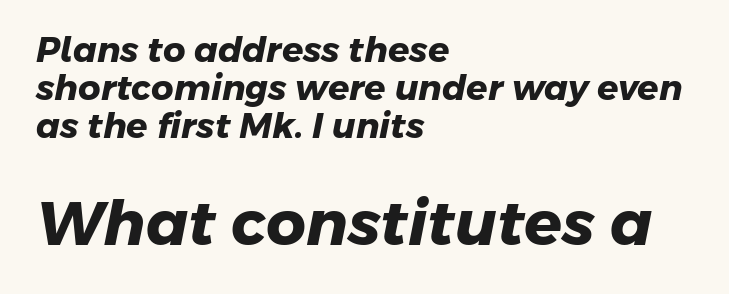
{"serif": "no", "bold": "yes", "weight": "heavy", "width": "normal", "stroke_contrast": "low", "x_height": "medium", "monospaced": "no", "underline": "no", "align": "left", "line_spacing": "tight", "line_spacing_ratio": 1.08, "letter_spacing": "normal", "letter_spacing_em": 0.0, "larger_block": "second", "size_ratio": 1.77, "glyph_px": 62}
